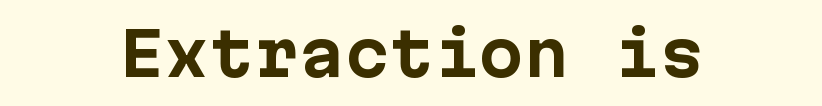
Q: Is the text bold? A: Yes.
Q: Is the text italic (slanted)? A: No, it is upright.
Q: Is the typeface a serif or a sans-serif typeface? A: Sans-serif.
Q: Is the text underlined? A: No.
Q: How is the paragraph aligned? A: Centered.
Q: Is the spacing between letters normal or unusually wide? A: Normal.
Q: Width (condensed, normal, or wide)? A: Normal.
Q: Stroke contrast? A: Low.
Q: x-height? A: Medium.
